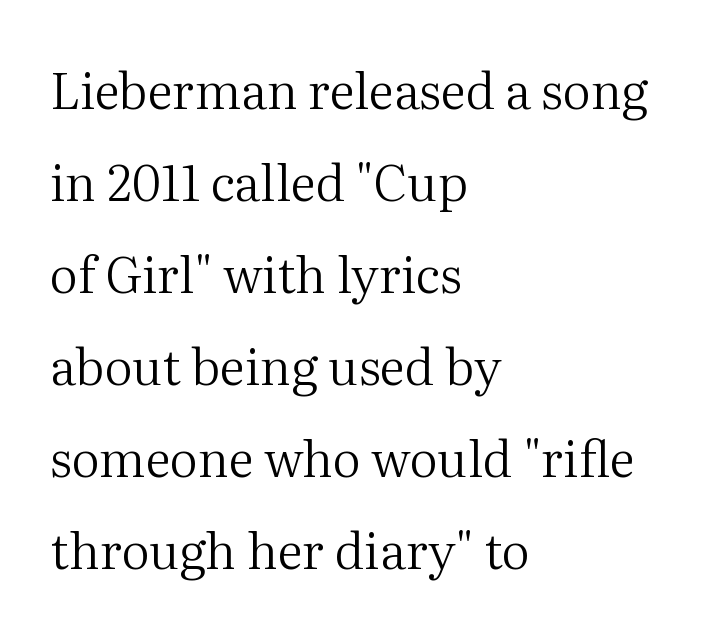
The image shows 50 px regular-weight serif type, upright; set left-aligned, line spacing 1.84x, normal letter spacing, not underlined; medium stroke contrast and a medium x-height.
